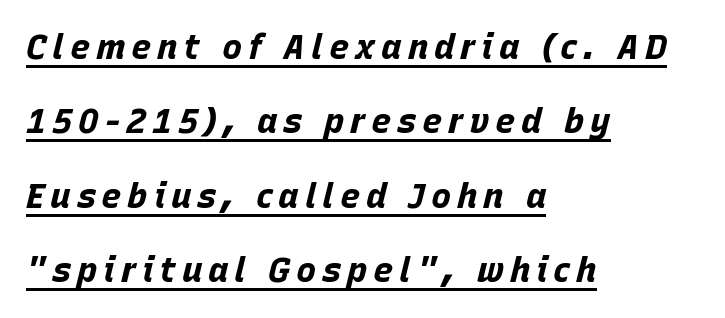
Q: Is the text bold? A: Yes.
Q: Is the text italic (slanted)? A: Yes, it leans right by about 15 degrees.
Q: Is the text underlined? A: Yes.
Q: How is the paragraph aligned? A: Left-aligned.
Q: Is the spacing between lines tight, normal or loose? A: Loose.
Q: Width (condensed, normal, or wide)? A: Normal.
Q: Stroke contrast? A: Low.
Q: x-height? A: Large.
Q: Monospaced? A: No.
